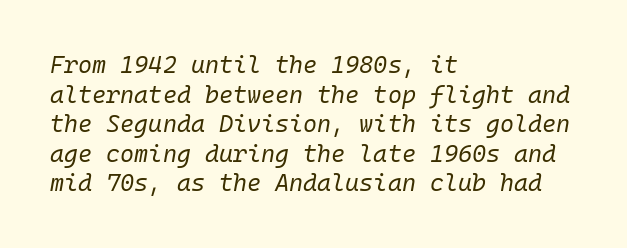
The image shows 24 px text type, italic (leaning right); set left-aligned, line spacing 1.23x, normal letter spacing, not underlined.
